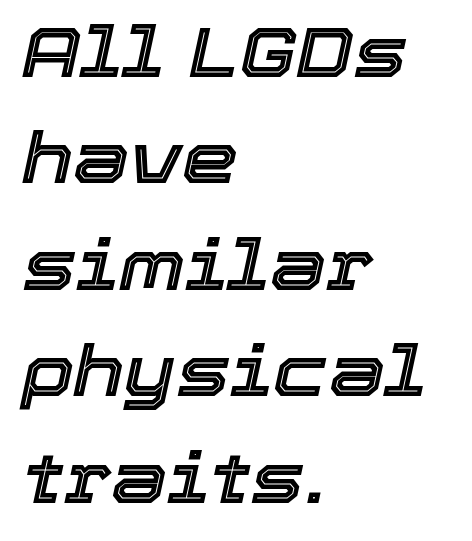
You could not count columns in this text — the font is proportionally spaced. The baseline area is clear. Is the block centered? No — it sits flush against the left margin. Compared with typical body copy, the letter spacing here is the same. The face used here has a pronounced slope to its letters. Leading matches the norm, producing a regular column.
